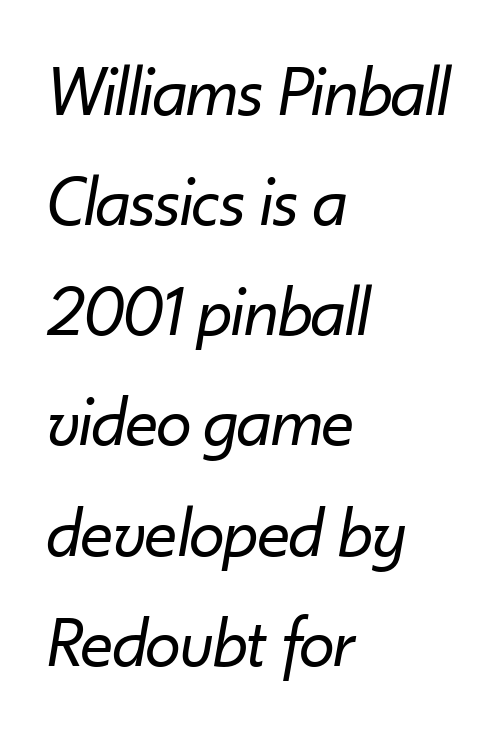
The image shows 72 px regular-weight type, italic (leaning right); set left-aligned, normal line spacing (1.53x), normal letter spacing, not underlined; low stroke contrast and a small x-height.
